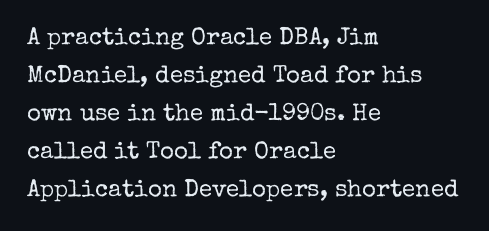
{"italic": "no", "bold": "no", "underline": "no", "align": "left", "line_spacing": "normal", "line_spacing_ratio": 1.58, "letter_spacing": "normal", "letter_spacing_em": 0.0, "glyph_px": 24}
